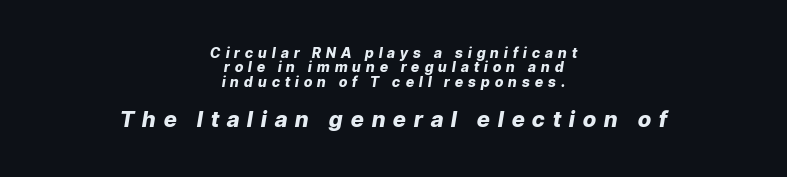
{"italic": "yes", "lean": "right", "slant_degrees": 9, "bold": "yes", "underline": "no", "align": "center", "line_spacing": "tight", "line_spacing_ratio": 1.03, "letter_spacing": "wide", "letter_spacing_em": 0.37, "larger_block": "second", "size_ratio": 1.57, "glyph_px": 22}
